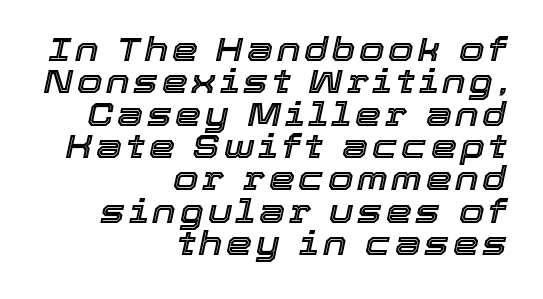
Q: Is the text italic (slanted)? A: Yes, it leans right by about 12 degrees.
Q: Is the text underlined? A: No.
Q: How is the paragraph aligned? A: Right-aligned.
Q: Is the spacing between lines tight, normal or loose? A: Tight.
Q: Width (condensed, normal, or wide)? A: Normal.
Q: x-height? A: Medium.
Q: Monospaced? A: No.
